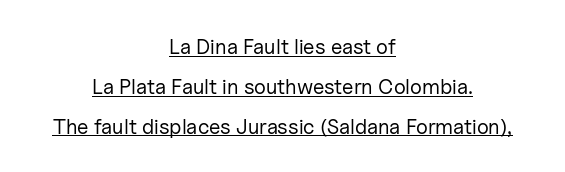
Check the space under the baseline: a stroke is drawn there. Successive baselines arrive slowly, with a big drop between each. Characters remain perfectly vertical along every line. You could call the tracking neutral — neither tight nor loose.
